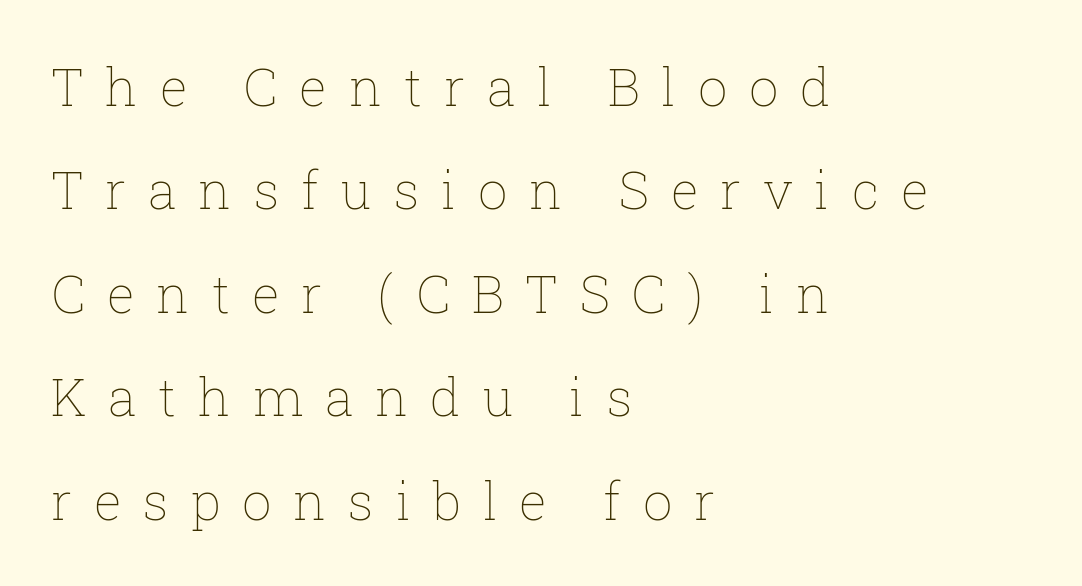
{"italic": "no", "bold": "no", "weight": "thin", "width": "normal", "stroke_contrast": "low", "x_height": "medium", "monospaced": "no", "underline": "no", "align": "left", "line_spacing": "loose", "line_spacing_ratio": 1.99, "letter_spacing": "wide", "letter_spacing_em": 0.42, "glyph_px": 52}
